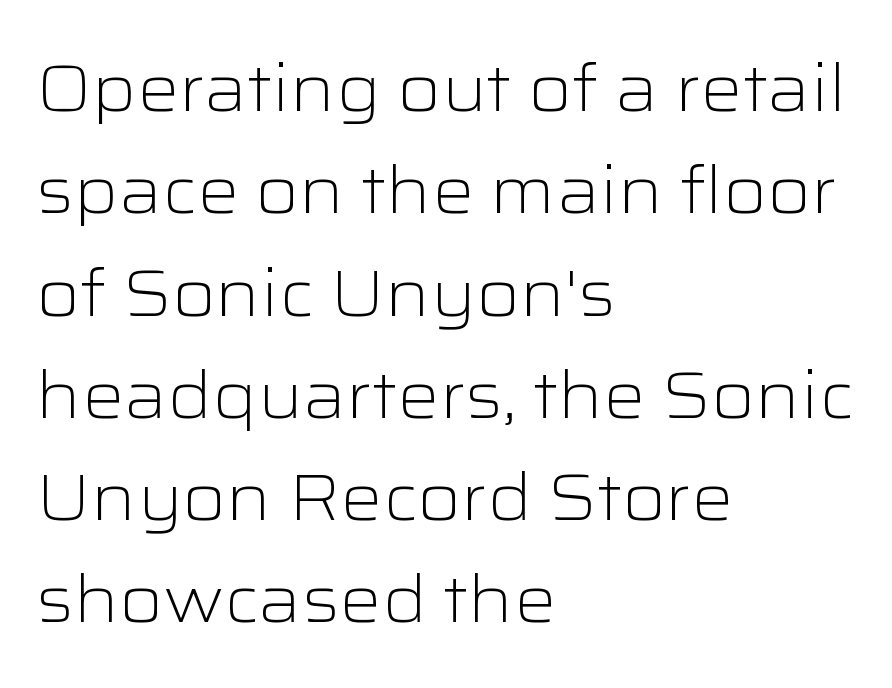
Reading down the column, the eye jumps a familiar distance to each next line. Stroke thickness stays within the range of a standard reading face or lighter. The rag falls on the right side of this text block. Nope, no serifs anywhere on these letters.
